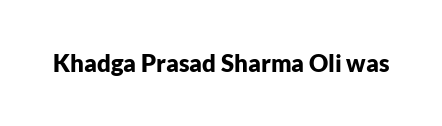
What stands out about the letter spacing? Nothing — it is the standard amount. Upright lettering throughout. Bold? Absolutely — the strokes are thick and heavy. The glyphs are unaccompanied by any horizontal stroke below them.
